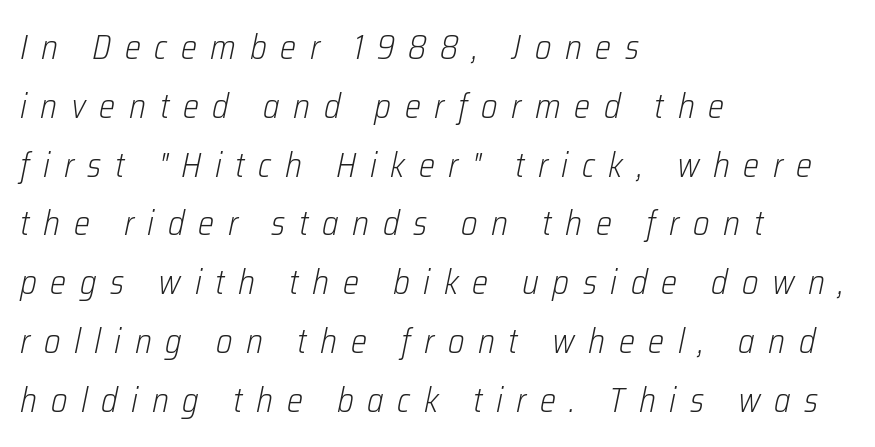
Q: Is the text bold? A: No.
Q: Is the text italic (slanted)? A: Yes, it leans right by about 12 degrees.
Q: Is the text underlined? A: No.
Q: How is the paragraph aligned? A: Left-aligned.
Q: Is the spacing between letters normal or unusually wide? A: Unusually wide.
Q: Width (condensed, normal, or wide)? A: Condensed.
Q: Stroke contrast? A: Low.
Q: x-height? A: Medium.
Q: Monospaced? A: No.
